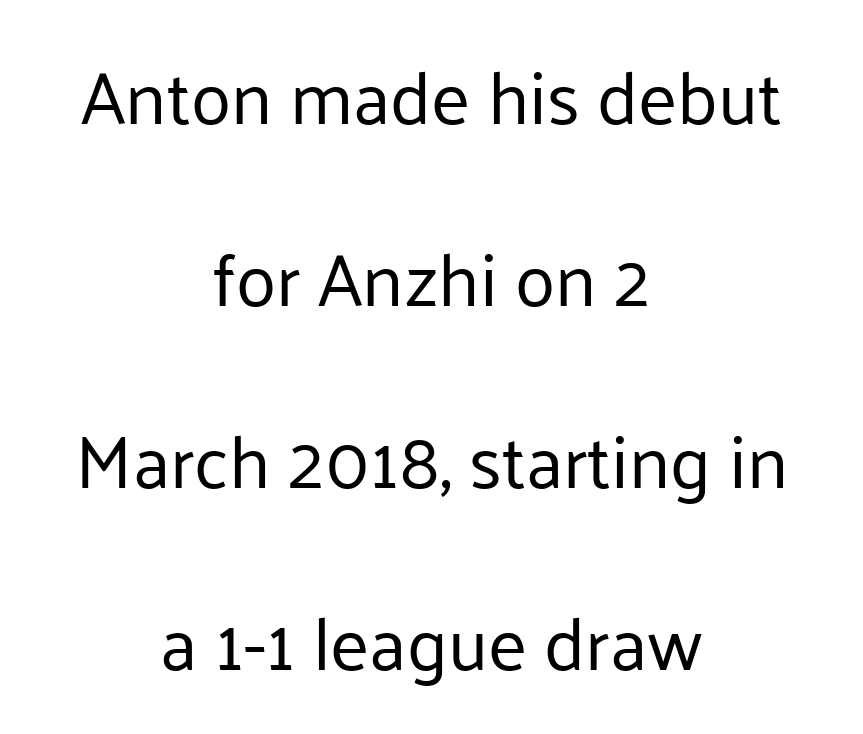
{"serif": "no", "italic": "no", "bold": "no", "weight": "regular", "width": "normal", "stroke_contrast": "low", "x_height": "medium", "monospaced": "no", "underline": "no", "align": "center", "line_spacing": "loose", "line_spacing_ratio": 2.46, "letter_spacing": "normal", "letter_spacing_em": 0.0, "glyph_px": 74}
